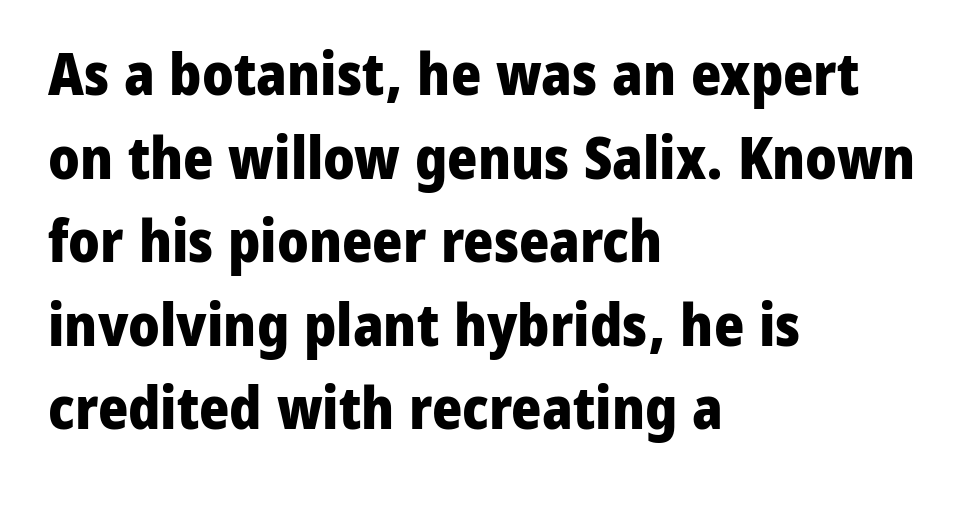
The image shows 58 px heavy sans-serif type, upright; set left-aligned, normal line spacing (1.44x), normal letter spacing, not underlined; low stroke contrast and a medium x-height.
